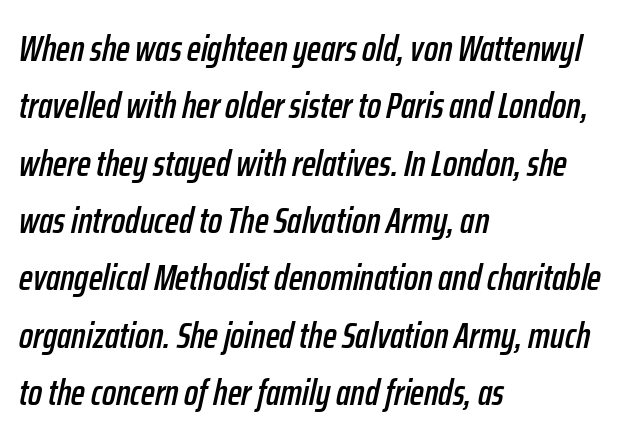
Do the characters align in a grid? No, the font is proportional. Rows of type keep a routine distance in the vertical direction. Does the copy run flush right? No — it runs flush left. Only glyphs here, with clear space below each row. The rendering applies a slant to the glyphs. Nothing unusual about the tracking: characters are spaced as the font intends.
